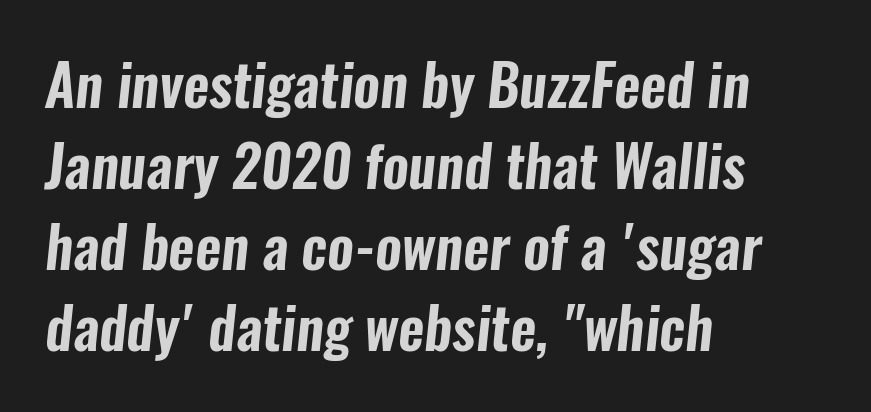
Students, note that the glyphs here touch the page at normal intervals. Every row of glyphs begins at an identical x-position on the left. This is sans-serif lettering, the kind often seen on screens and signage. These lines are rendered in a variable-pitch font.
